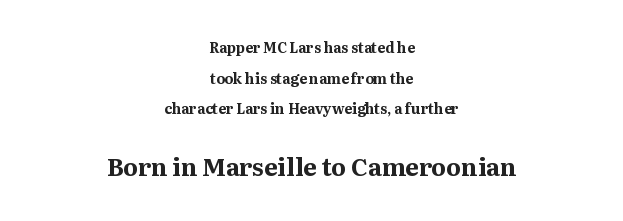
{"italic": "no", "bold": "yes", "underline": "no", "align": "center", "line_spacing": "loose", "line_spacing_ratio": 2.19, "letter_spacing": "normal", "letter_spacing_em": 0.0, "larger_block": "second", "size_ratio": 1.71, "glyph_px": 24}
